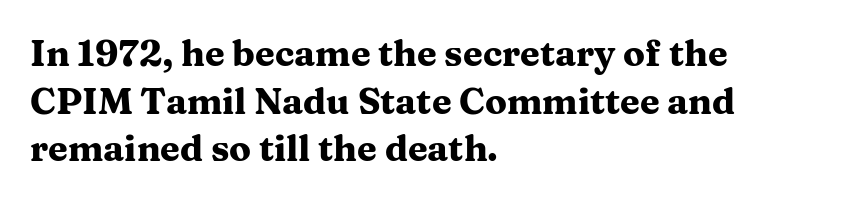
{"serif": "yes", "italic": "no", "bold": "yes", "weight": "heavy", "width": "wide", "stroke_contrast": "medium", "x_height": "medium", "monospaced": "no", "underline": "no", "align": "left", "line_spacing": "normal", "line_spacing_ratio": 1.32, "letter_spacing": "normal", "letter_spacing_em": 0.0, "glyph_px": 36}
